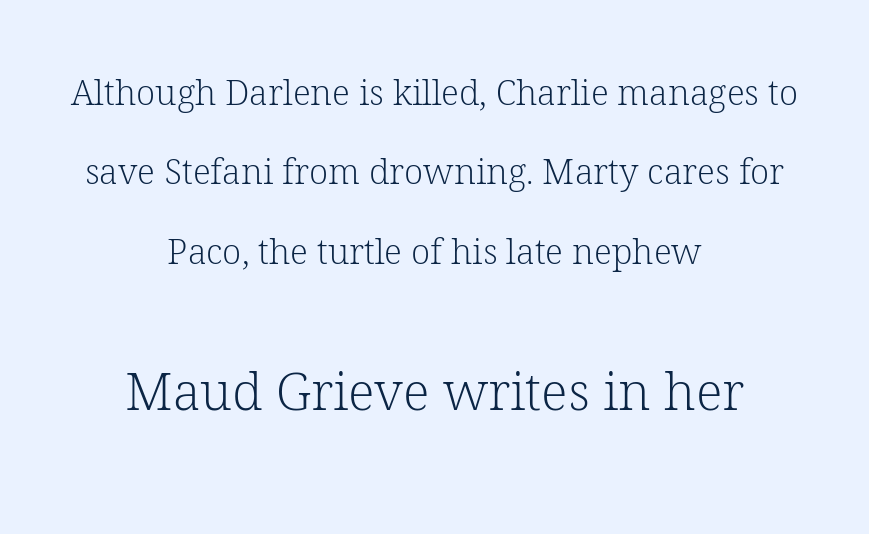
Q: Is the text bold? A: No.
Q: Is the text italic (slanted)? A: No, it is upright.
Q: Is the typeface a serif or a sans-serif typeface? A: Serif.
Q: Is the text underlined? A: No.
Q: How is the paragraph aligned? A: Centered.
Q: Is the spacing between letters normal or unusually wide? A: Normal.
Q: Is the spacing between lines tight, normal or loose? A: Loose.
Q: Which block of text is set in a larger size, the first (top) or the second (bottom)? A: The second (bottom) one.
Q: Width (condensed, normal, or wide)? A: Normal.
Q: Stroke contrast? A: Low.
Q: x-height? A: Medium.
Q: Monospaced? A: No.
